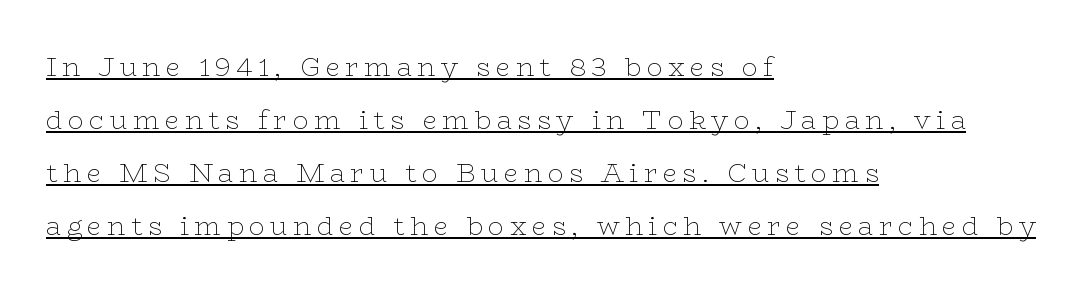
The image shows 26 px text type, upright; set left-aligned, loose line spacing (2.04x), unusually wide letter spacing (+0.21 em), underlined.
